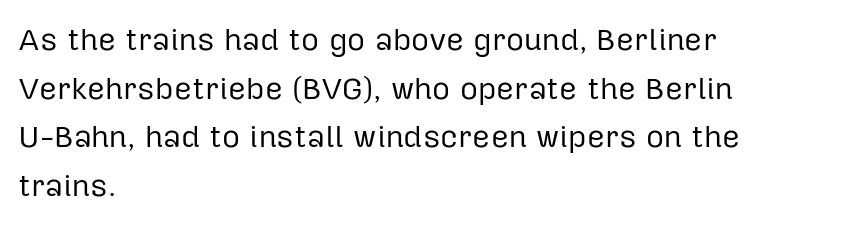
{"serif": "no", "italic": "no", "bold": "no", "weight": "regular", "width": "normal", "stroke_contrast": "low", "x_height": "medium", "monospaced": "no", "underline": "no", "align": "left", "line_spacing": "normal", "line_spacing_ratio": 1.57, "letter_spacing": "normal", "letter_spacing_em": 0.0, "glyph_px": 31}
